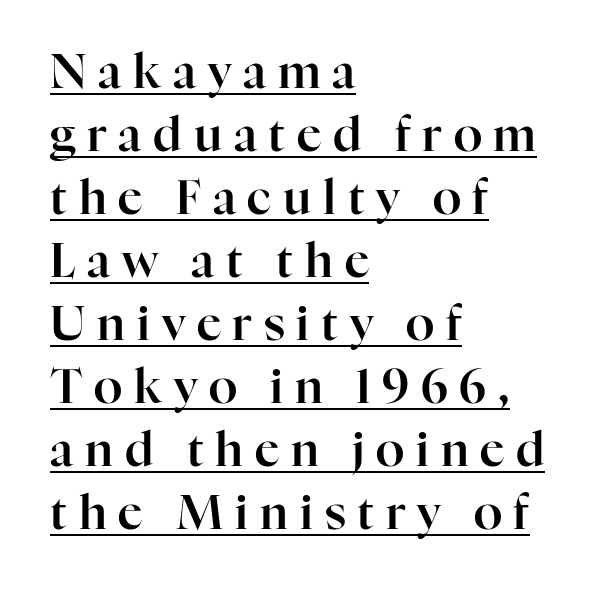
A student would call this left alignment; a typographer would say flush left, rag right. What kind of face is this? One with serifs. How are the letters spaced? Widely, with obvious added tracking. Think of a printed novel: that variable character pitch is what you see here.
